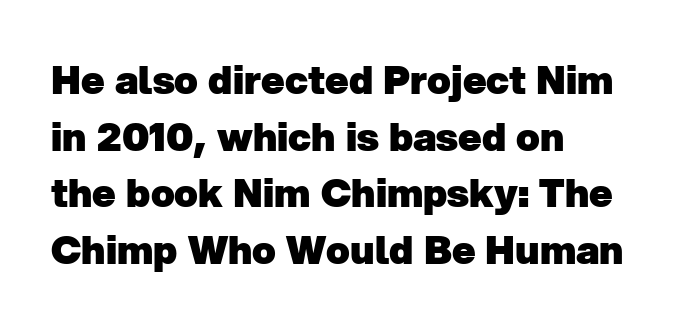
The paragraph has a hard left edge and a soft right edge. Does the leading feel generous? No, just average. The space beneath each line is pristine and unruled. The passage shown has conventional tracking throughout. Stroke terminals: plain, sans-serif. Spacing verdict: proportional, widths tailored to each character.
